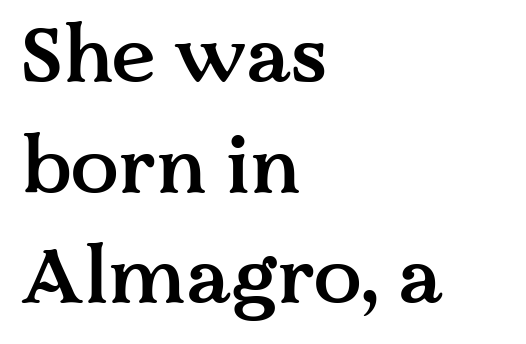
Q: Is the text bold? A: Semi-bold.
Q: Is the text italic (slanted)? A: No, it is upright.
Q: Is the typeface a serif or a sans-serif typeface? A: Serif.
Q: Is the text underlined? A: No.
Q: How is the paragraph aligned? A: Left-aligned.
Q: Is the spacing between letters normal or unusually wide? A: Normal.
Q: Is the spacing between lines tight, normal or loose? A: Normal.
Q: Width (condensed, normal, or wide)? A: Normal.
Q: Stroke contrast? A: Medium.
Q: x-height? A: Medium.
Q: Monospaced? A: No.
